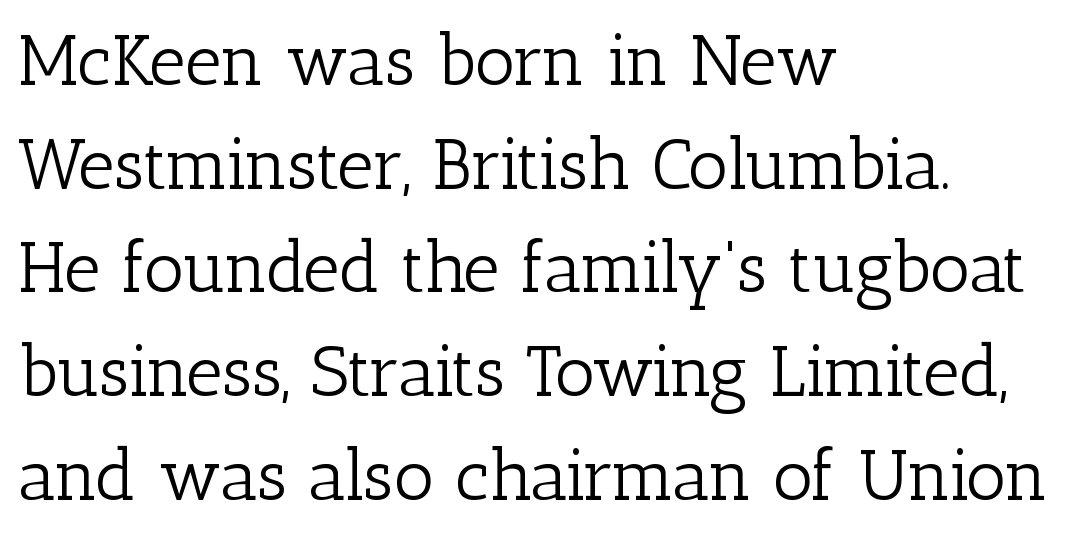
The image shows 71 px light serif type, upright; set left-aligned, normal line spacing (1.46x), normal letter spacing, not underlined; low stroke contrast and a medium x-height.
